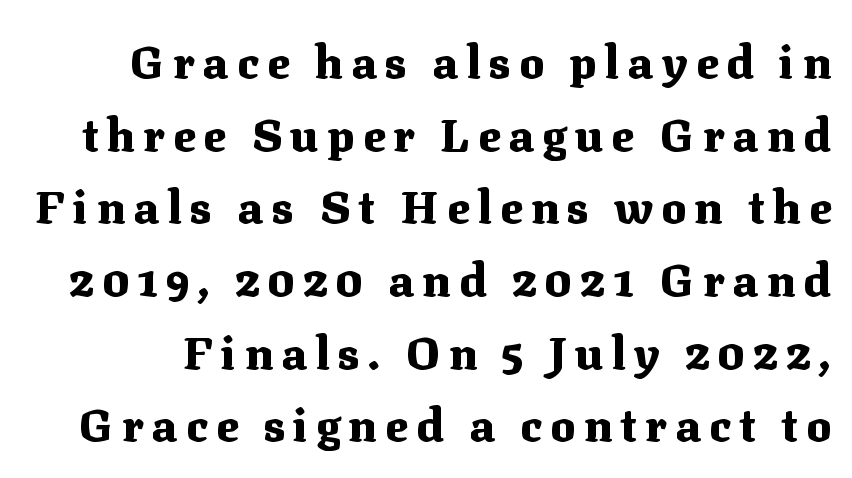
The image shows 46 px heavy serif type, upright; set normal line spacing (1.58x), not underlined; medium stroke contrast and a medium x-height.
